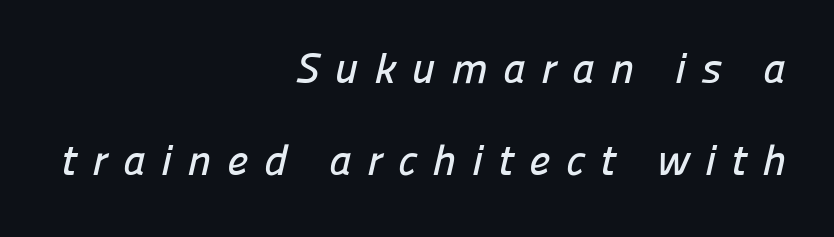
The image shows 43 px sans-serif type; set right-aligned, loose line spacing (2.14x), unusually wide letter spacing (+0.36 em), not underlined; low stroke contrast and a medium x-height.
